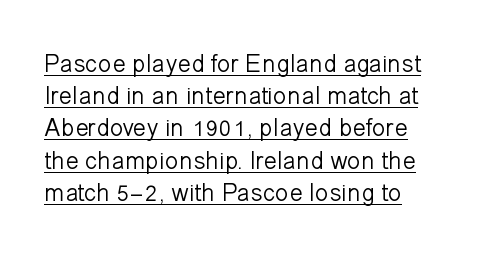
Compared with a centered layout, this one pins lines to the left instead. The sample's only ornament is a line tracing under the words. The letterforms sit at book weight or below. Spacing between characters is what you'd get straight out of the box. Evenly set lines give the paragraph a standard silhouette.
